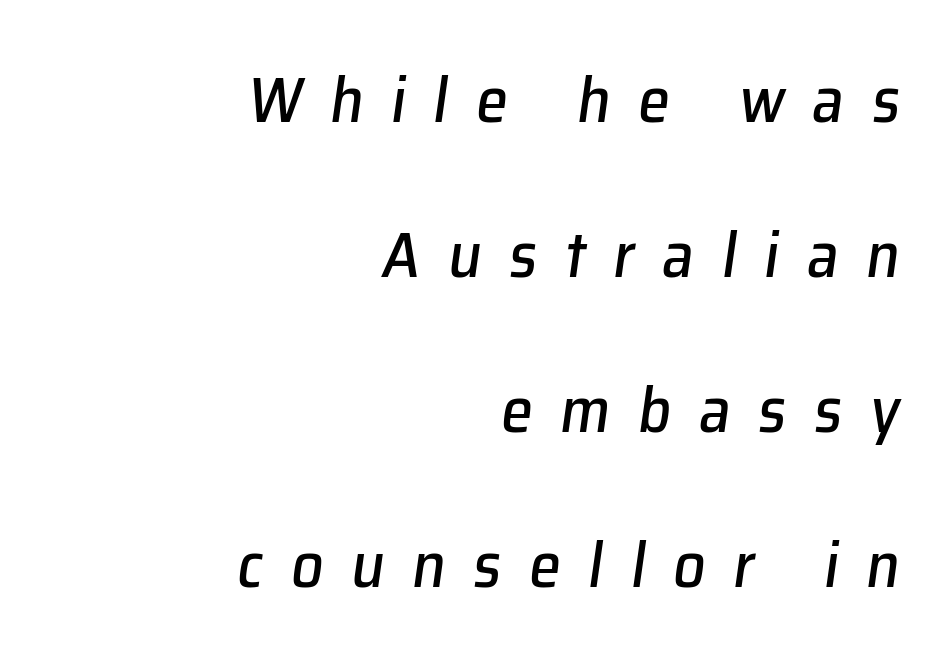
What stands out about the letter spacing? Its width — letters are far apart. Honestly, there is no underline to notice here at all. Whoever set this chose breathing room over compactness in the vertical rhythm. An italicized treatment has been applied to the whole sample. Here the designer chose a conventional face with non-uniform glyph widths.
